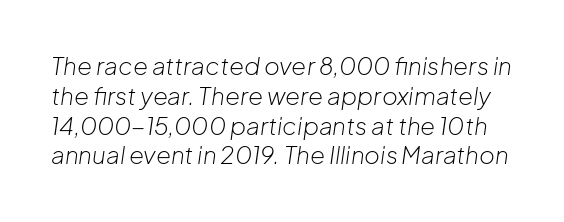
The image shows 24 px text type, italic (leaning right); set line spacing 1.24x, normal letter spacing, not underlined.
